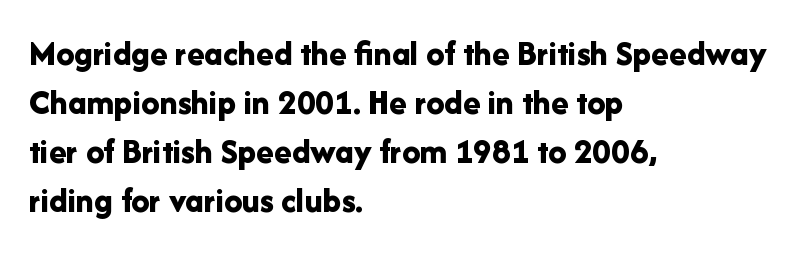
{"serif": "no", "italic": "no", "bold": "yes", "weight": "bold", "width": "normal", "stroke_contrast": "low", "x_height": "medium", "monospaced": "no", "underline": "no", "align": "left", "line_spacing": "normal", "line_spacing_ratio": 1.36, "letter_spacing": "normal", "letter_spacing_em": 0.0, "glyph_px": 36}
